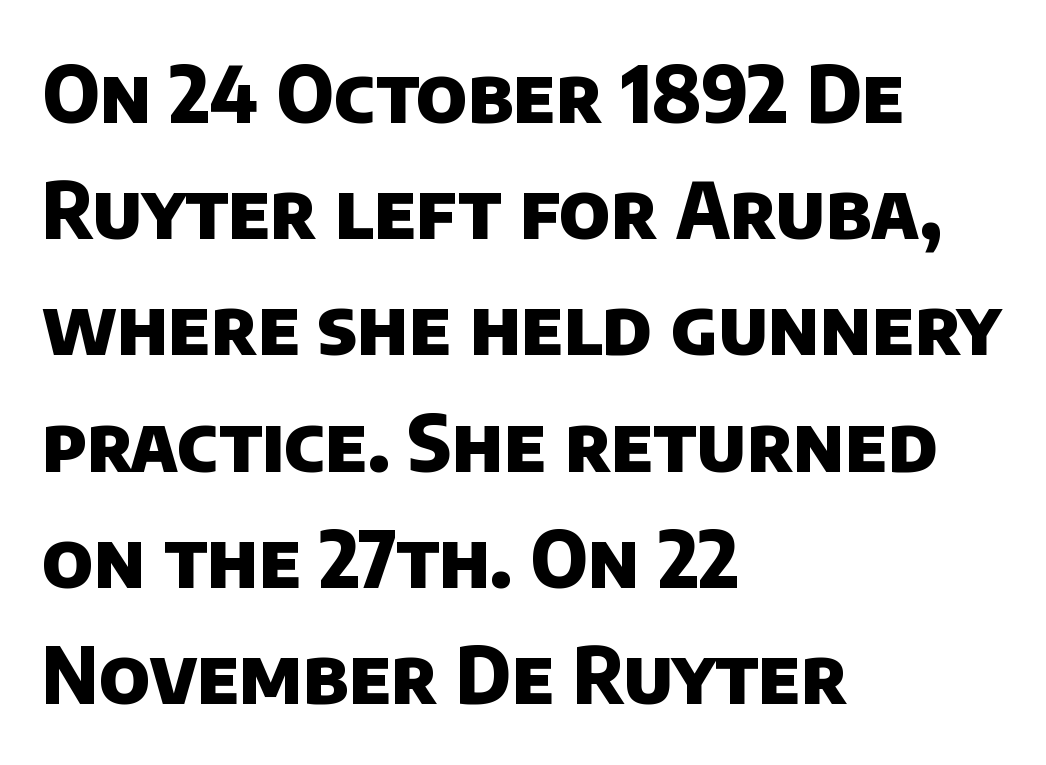
The image shows 78 px heavy sans-serif type; set left-aligned, normal line spacing (1.49x), normal letter spacing, not underlined; low stroke contrast and a large x-height.
